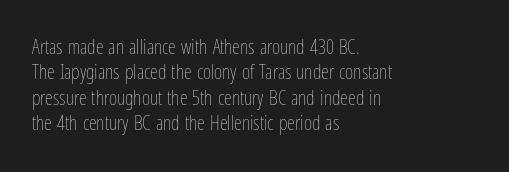
{"italic": "no", "bold": "no", "underline": "no", "align": "left", "line_spacing": "normal", "line_spacing_ratio": 1.27, "letter_spacing": "normal", "letter_spacing_em": 0.0, "glyph_px": 20}
